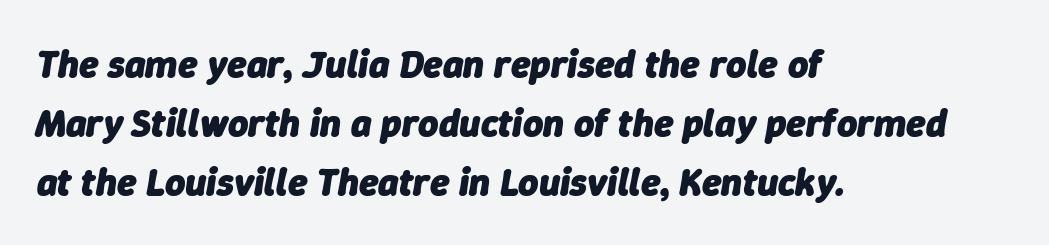
You could not count columns in this text — the font is proportionally spaced. The line-height multiplier appears to be the usual default. Any mark beneath the type? The region is blank. The type is set solid horizontally, with unmodified tracking. The letters are slanted; this is an italic face. I'd describe the lettering as bold — thick and assertive.
